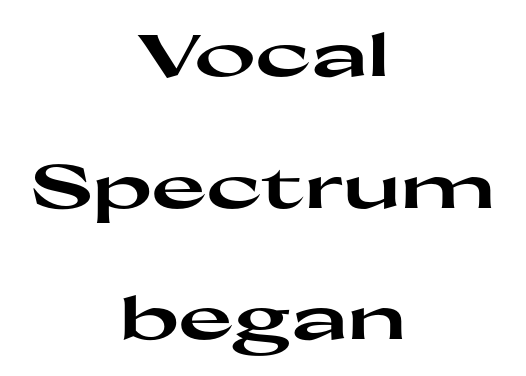
Q: Is the text bold? A: Yes.
Q: Is the text italic (slanted)? A: No, it is upright.
Q: Is the typeface a serif or a sans-serif typeface? A: Sans-serif.
Q: Is the text underlined? A: No.
Q: How is the paragraph aligned? A: Centered.
Q: Is the spacing between letters normal or unusually wide? A: Normal.
Q: Is the spacing between lines tight, normal or loose? A: Loose.
Q: Width (condensed, normal, or wide)? A: Wide.
Q: Stroke contrast? A: High.
Q: x-height? A: Medium.
Q: Monospaced? A: No.
